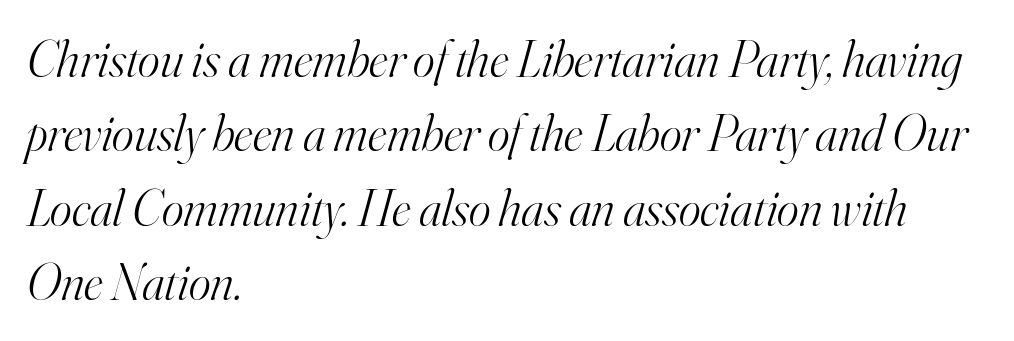
Short and long lines alike share a common starting point at left. Is the letter spacing exaggerated? No — it looks like the ordinary default. Each row of text sits above clean, open space. The passage shown is typed in a proportional face where columns would drift. Notice how descenders clear the ascenders below comfortably — that's standard leading.
